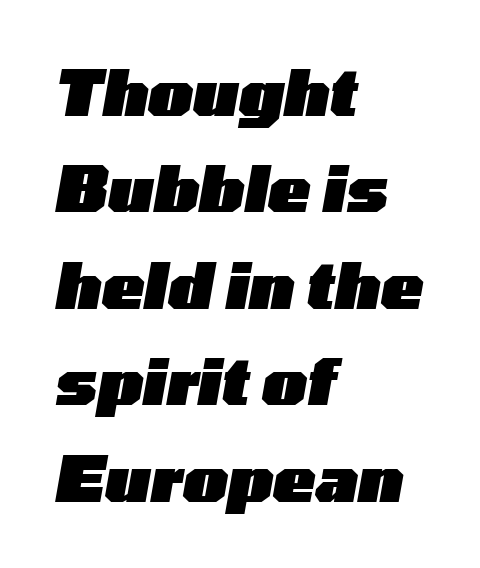
The image shows 63 px heavy, wide type, italic (leaning right); set left-aligned, normal line spacing (1.53x), normal letter spacing, not underlined; low stroke contrast and a medium x-height.
